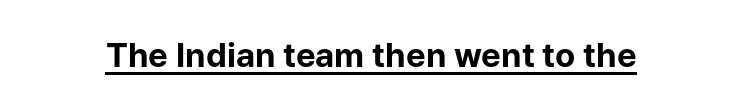
{"serif": "no", "italic": "no", "bold": "yes", "weight": "bold", "width": "normal", "stroke_contrast": "low", "x_height": "medium", "monospaced": "no", "underline": "yes", "letter_spacing": "normal", "letter_spacing_em": 0.0, "glyph_px": 33}
